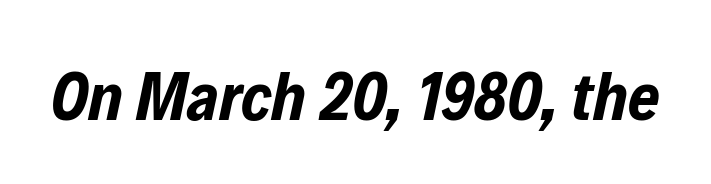
Caption: bold face, heavy strokes. Style check: oblique. Is the letter spacing exaggerated? No — it looks like the ordinary default. Has an underline been added? It has not.
